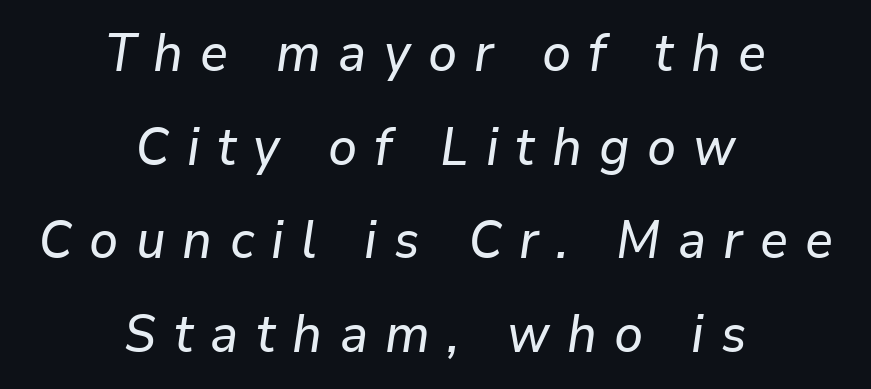
{"italic": "yes", "lean": "right", "slant_degrees": 9, "width": "normal", "stroke_contrast": "low", "x_height": "medium", "monospaced": "no", "underline": "no", "align": "center", "line_spacing_ratio": 1.8, "letter_spacing": "wide", "letter_spacing_em": 0.33, "glyph_px": 52}
